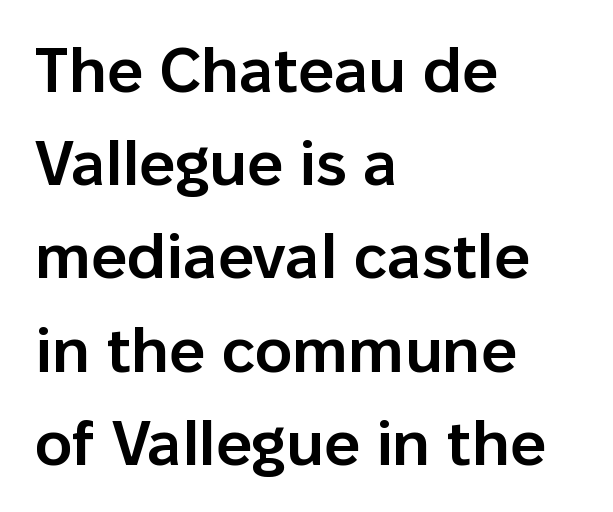
This is moderately heavy type, rendered in semibold. The baseline area is clear. The leading is moderate, giving the passage an even texture. Observe the ordinary spacing: letters are neighbours, not strangers. Grotesque or geometric, the face here clearly has no serifs. Notice how the stems are strictly vertical — no italics here.
